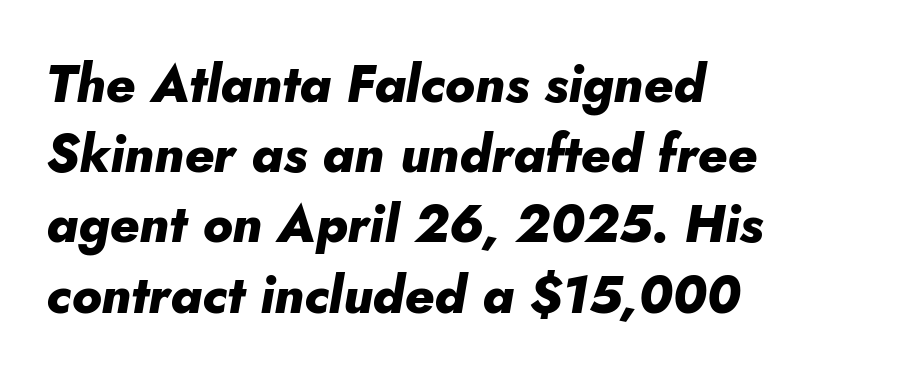
A student would call this left alignment; a typographer would say flush left, rag right. The space directly below the letters is spotless. Line spacing here is normal. Proportional: the letters do not fall into vertical columns. The typography opts for an oblique posture over an upright one. As a designer I'd log this as weight 700, bold.
